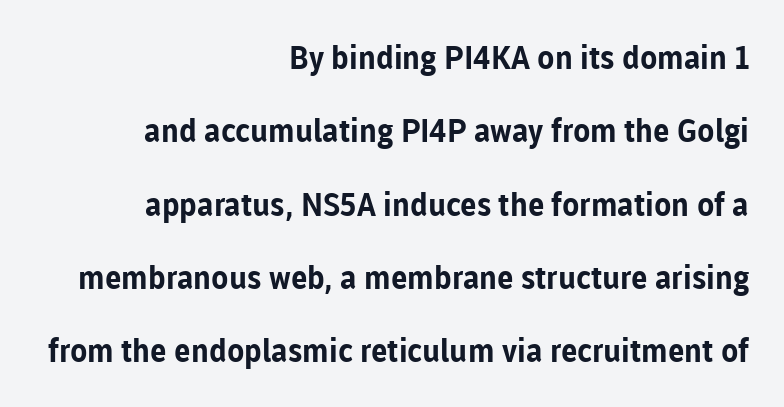
The image shows 32 px bold sans-serif type, upright; set right-aligned, loose line spacing (2.29x), normal letter spacing, not underlined; low stroke contrast and a medium x-height.
